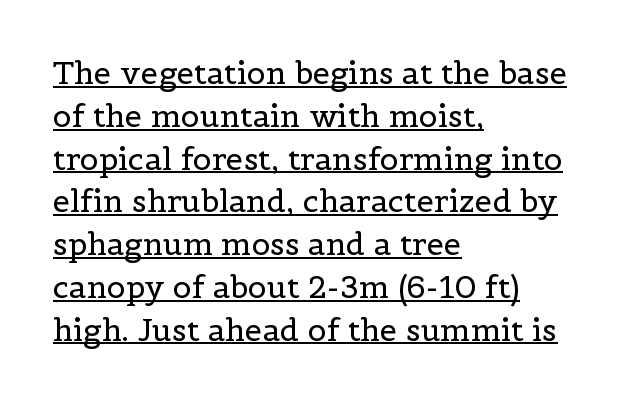
{"serif": "yes", "italic": "no", "bold": "no", "weight": "regular", "width": "normal", "x_height": "medium", "monospaced": "no", "underline": "yes", "align": "left", "line_spacing": "normal", "line_spacing_ratio": 1.38, "letter_spacing": "normal", "letter_spacing_em": 0.0, "glyph_px": 31}
